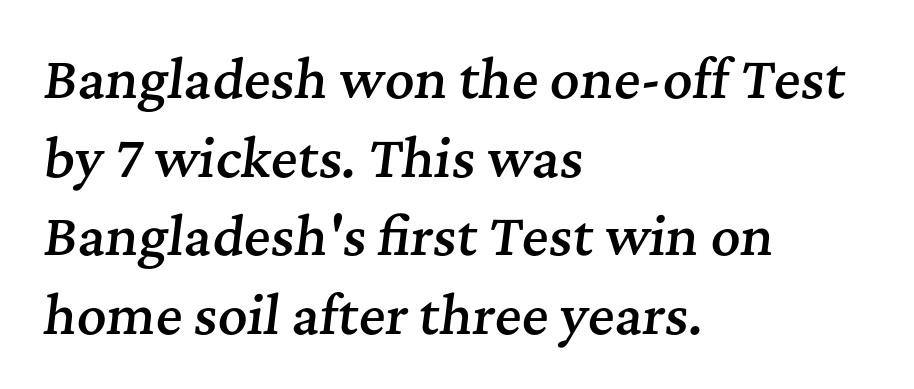
The image shows 51 px semibold serif type, italic (leaning right); set left-aligned, normal line spacing (1.54x), normal letter spacing, not underlined; medium stroke contrast and a medium x-height.
